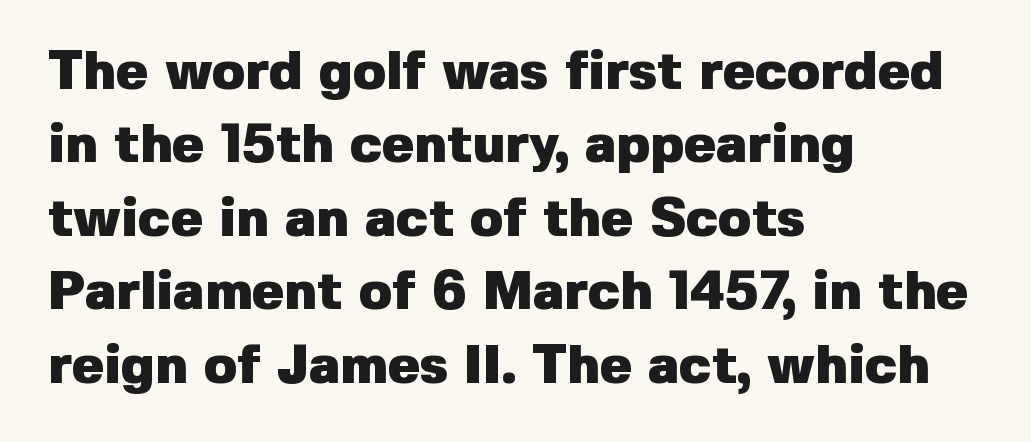
Each new line begins a customary step beneath the previous one. The letters advance in unequal steps, a hallmark of proportional type. A typesetter would label this face a sans. Caption: standard tracking, unaltered. Designer's note — italics off, roman on.
